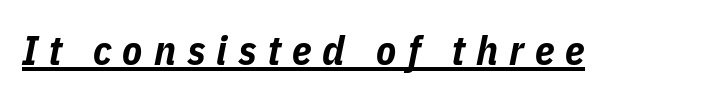
{"italic": "yes", "lean": "right", "slant_degrees": 11, "bold": "yes", "weight": "bold", "width": "condensed", "stroke_contrast": "low", "x_height": "medium", "monospaced": "no", "underline": "yes", "letter_spacing": "wide", "letter_spacing_em": 0.27, "glyph_px": 41}
